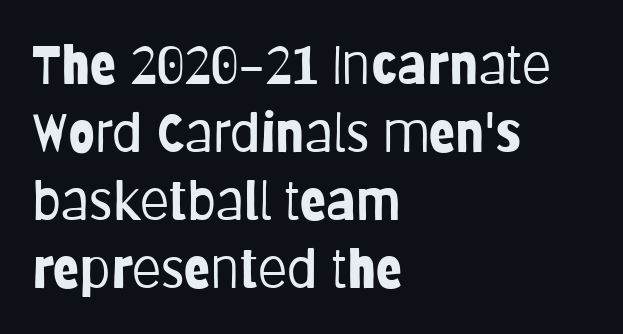
{"serif": "no", "italic": "no", "bold": "no", "weight": "light", "width": "condensed", "stroke_contrast": "low", "x_height": "large", "monospaced": "no", "underline": "no", "align": "left", "line_spacing": "normal", "line_spacing_ratio": 1.26, "letter_spacing": "normal", "letter_spacing_em": 0.0, "glyph_px": 54}
